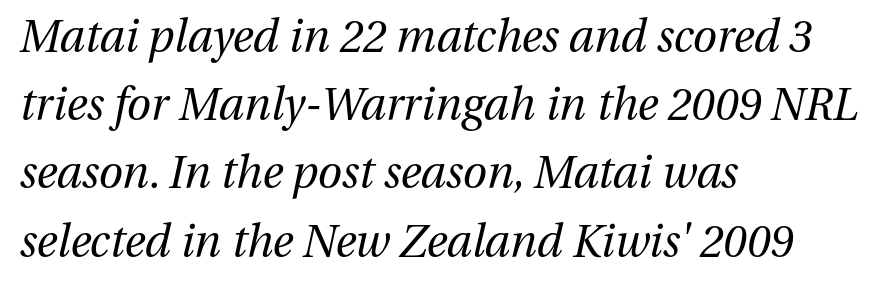
The image shows 44 px regular-weight type, italic (leaning right); set left-aligned, normal line spacing (1.55x), normal letter spacing, not underlined; medium stroke contrast and a medium x-height.
